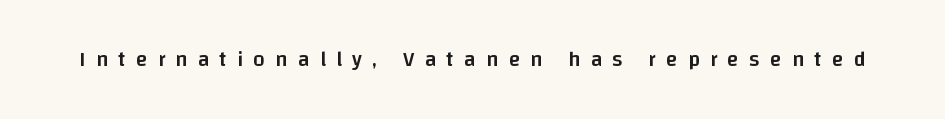
The image shows 21 px text type, upright; set unusually wide letter spacing (+0.49 em), not underlined.
